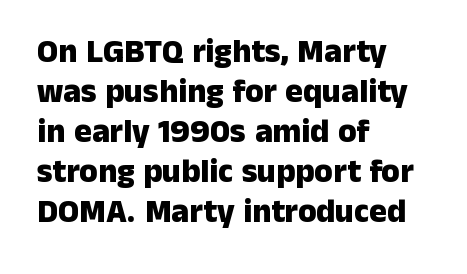
Ascenders rise straight up at ninety degrees. The paragraph shown leans on its left margin. Emphasis by weight is at full strength: bold. Underline: absent. I'd call this a sans setting — the letters go barefoot. The passage shown is typed in a proportional face where columns would drift.
